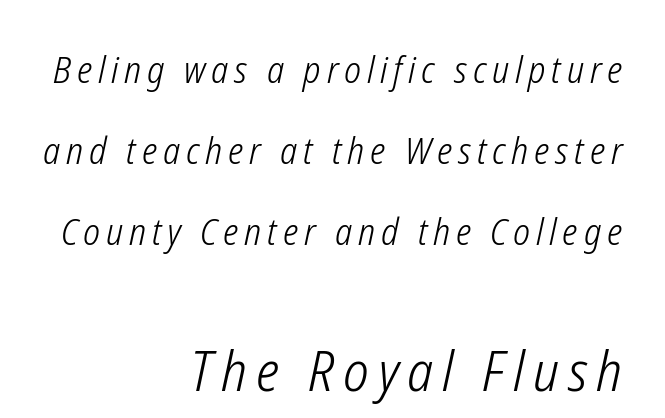
The image shows 56 px light, condensed type, italic (leaning right); set right-aligned, loose line spacing (2.19x), not underlined; the second (bottom) block is 1.51x larger; low stroke contrast and a medium x-height.
